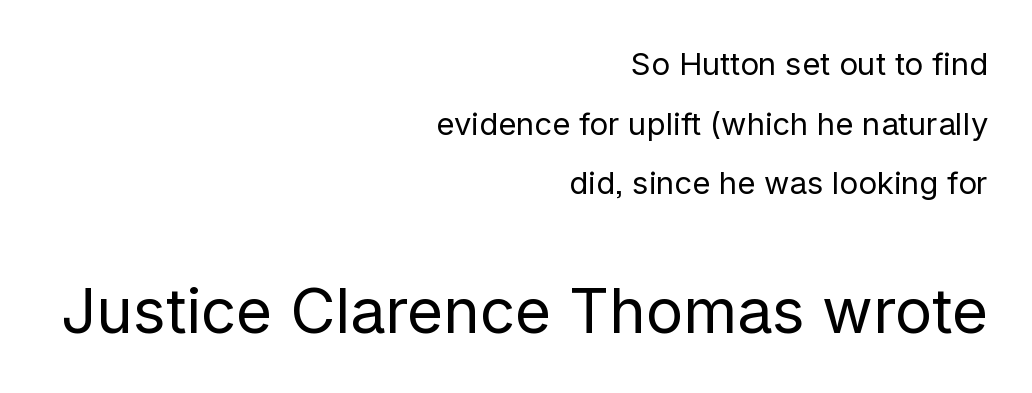
Q: Is the text bold? A: No.
Q: Is the text italic (slanted)? A: No, it is upright.
Q: Is the typeface a serif or a sans-serif typeface? A: Sans-serif.
Q: Is the text underlined? A: No.
Q: How is the paragraph aligned? A: Right-aligned.
Q: Is the spacing between letters normal or unusually wide? A: Normal.
Q: Is the spacing between lines tight, normal or loose? A: Loose.
Q: Which block of text is set in a larger size, the first (top) or the second (bottom)? A: The second (bottom) one.
Q: Width (condensed, normal, or wide)? A: Normal.
Q: Stroke contrast? A: Low.
Q: x-height? A: Medium.
Q: Monospaced? A: No.
